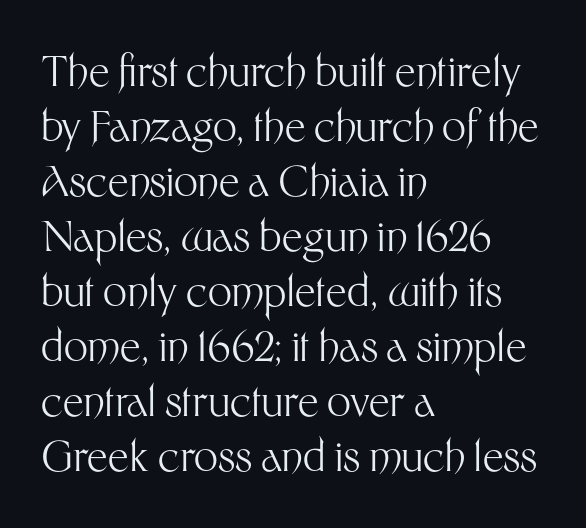
Q: Is the text bold? A: No.
Q: Is the text italic (slanted)? A: No, it is upright.
Q: Is the typeface a serif or a sans-serif typeface? A: Sans-serif.
Q: Is the text underlined? A: No.
Q: How is the paragraph aligned? A: Left-aligned.
Q: Is the spacing between letters normal or unusually wide? A: Normal.
Q: Is the spacing between lines tight, normal or loose? A: Normal.
Q: Width (condensed, normal, or wide)? A: Normal.
Q: Stroke contrast? A: Medium.
Q: x-height? A: Medium.
Q: Monospaced? A: No.
